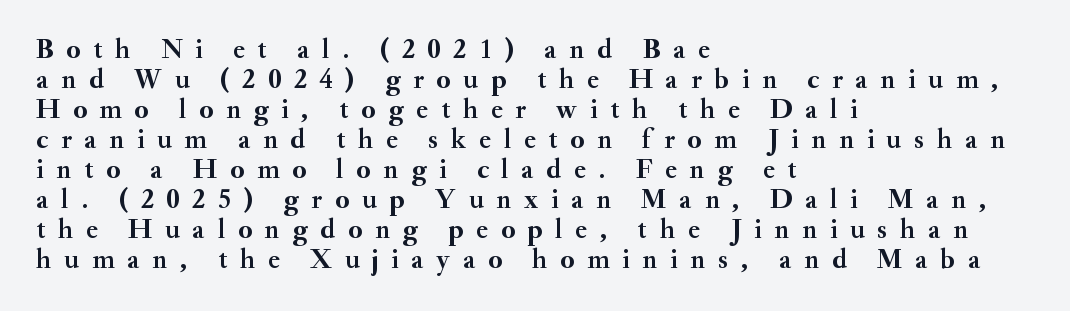
Reading down the column, the eye jumps only a short way to each next line. Strong, thick strokes mark this as bold type. Substantial extra tracking has been applied to these lines. The rendering uses natural spacing where letterforms have individual widths.
